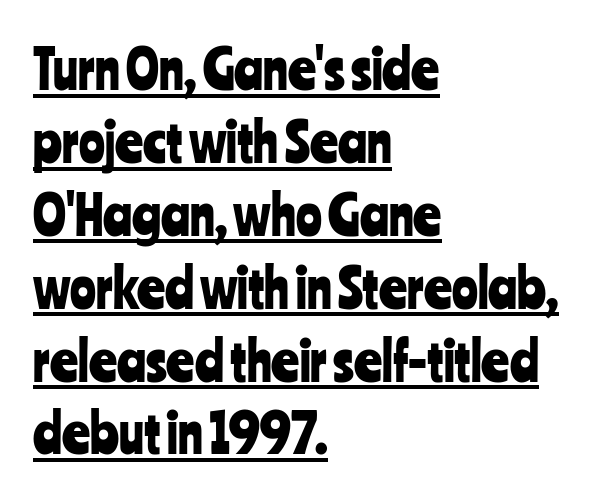
The lines sit at an ordinary, default distance from one another. How are the letters spaced? Ordinarily, with no added tracking. A typesetter would call this proportional, since set widths differ per character. The type family on display is of the sans-serif kind. You can see a thin bar hugging the bottom of the glyphs.
